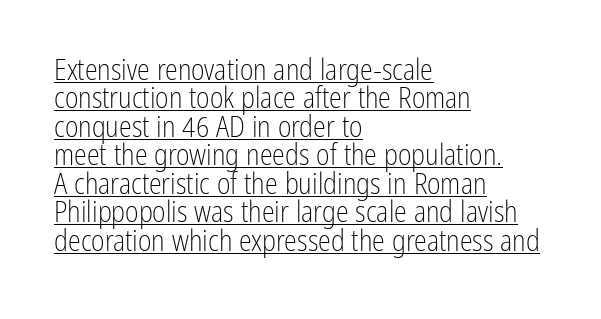
{"serif": "no", "italic": "no", "bold": "no", "weight": "light", "width": "condensed", "stroke_contrast": "low", "x_height": "medium", "monospaced": "no", "underline": "yes", "align": "left", "line_spacing": "tight", "line_spacing_ratio": 0.98, "letter_spacing": "normal", "letter_spacing_em": 0.0, "glyph_px": 29}
